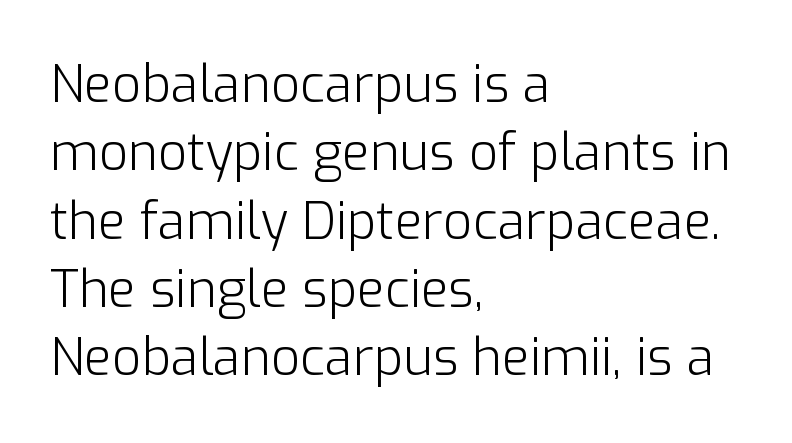
The image shows 51 px light sans-serif type, upright; set left-aligned, normal line spacing (1.34x), normal letter spacing, not underlined; low stroke contrast and a medium x-height.
